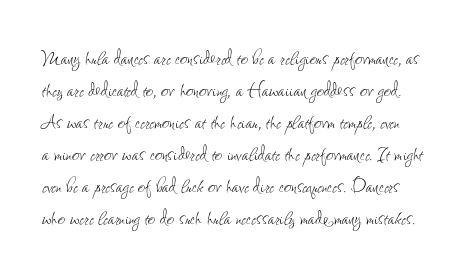
The weight tops out at a normal text grade. The horizontal fit of the characters is conventional and even. Underlining? Definitely not there. The space between consecutive lines is moderate.
